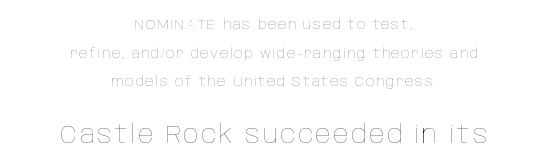
Regarding leading, the lines here are spaced well apart. Unlike italic type, these characters show no tilt at all. These two chunks differ in scale, with the bottom chunk taking the larger measure. Ink coverage per letter is moderate at most.
